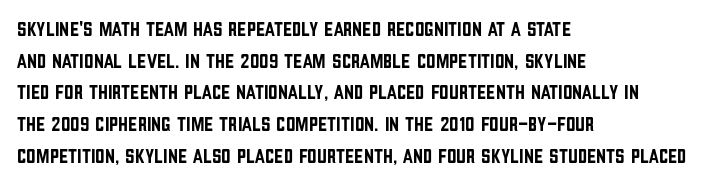
Has an underline been added? It has not. Do the letters lean? They stand straight. Notice how descenders clear the ascenders below comfortably — that's standard leading. The line texture is even and compact thanks to regular tracking.
